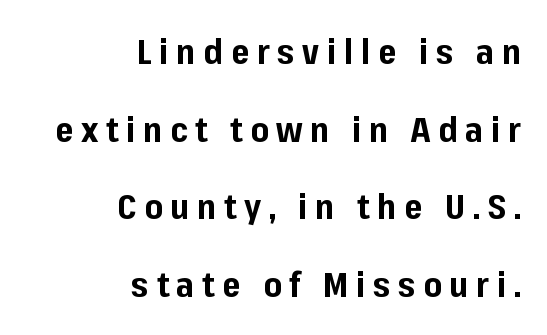
The image shows 35 px bold sans-serif type, upright; set right-aligned, loose line spacing (2.22x), unusually wide letter spacing (+0.22 em), not underlined; low stroke contrast and a medium x-height.
